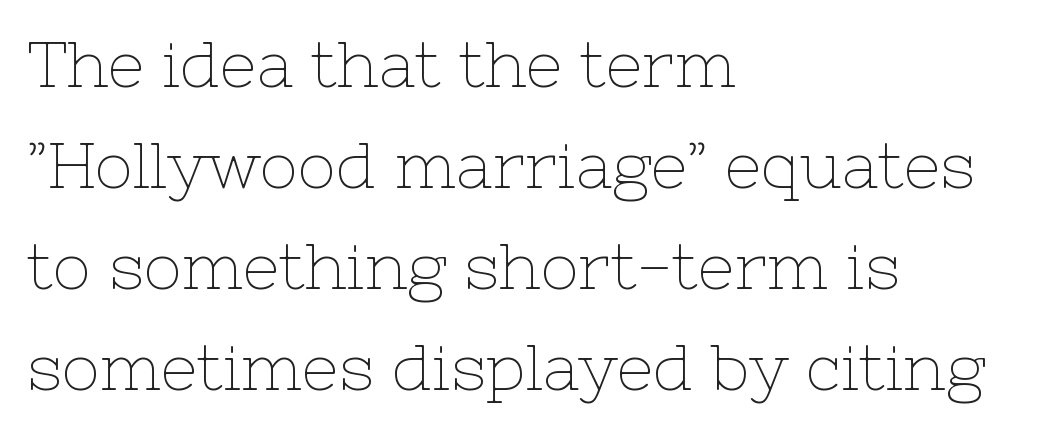
Here the designer chose a conventional face with non-uniform glyph widths. These lines sit exactly where default settings would place them. Stems here are at most as thick as an everyday book face. Default kerning and tracking; the words read as compact shapes. The typesetter chose a ragged-right arrangement here. The passage shown is not underscored anywhere.
